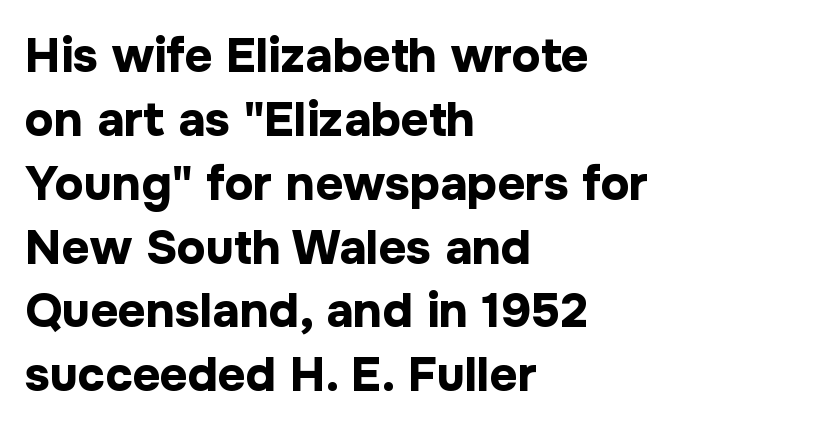
The image shows 48 px bold sans-serif type, upright; set left-aligned, normal line spacing (1.33x), normal letter spacing, not underlined; low stroke contrast and a medium x-height.
